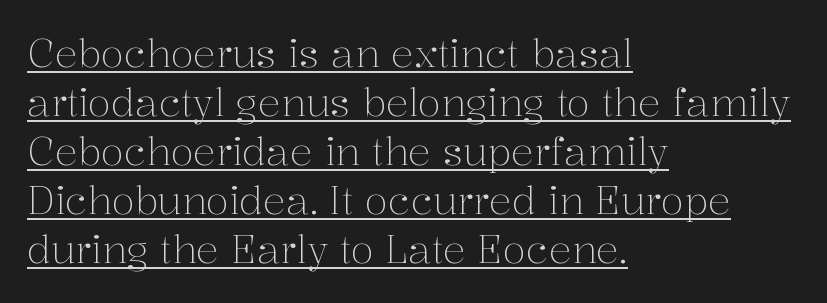
{"serif": "yes", "italic": "no", "bold": "no", "weight": "light", "width": "normal", "stroke_contrast": "medium", "x_height": "medium", "monospaced": "no", "underline": "yes", "align": "left", "line_spacing": "normal", "line_spacing_ratio": 1.29, "letter_spacing": "normal", "letter_spacing_em": 0.0, "glyph_px": 38}
